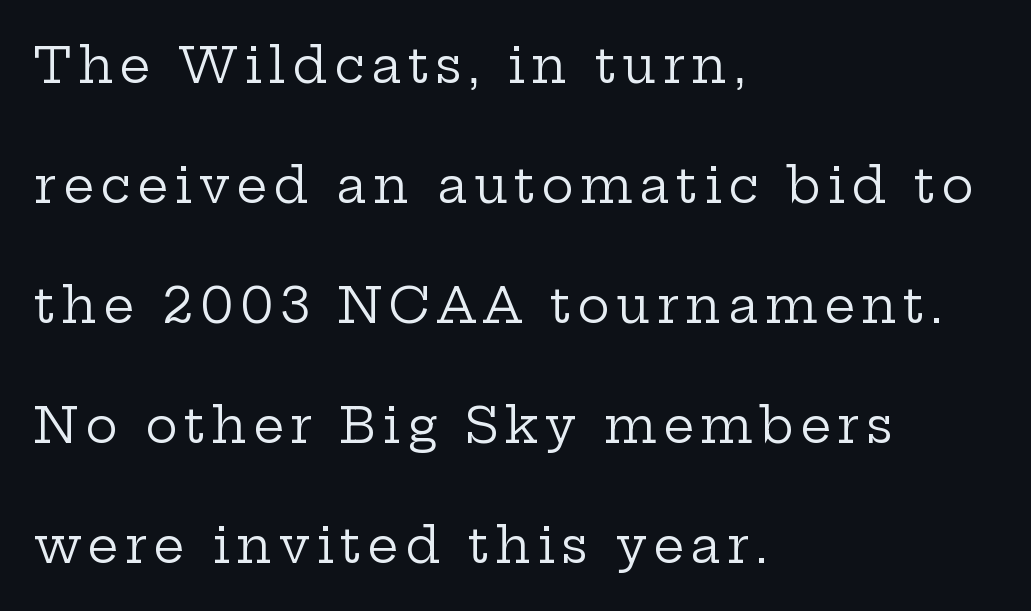
Q: Is the text bold? A: No.
Q: Is the text italic (slanted)? A: No, it is upright.
Q: Is the typeface a serif or a sans-serif typeface? A: Serif.
Q: Is the text underlined? A: No.
Q: How is the paragraph aligned? A: Left-aligned.
Q: Is the spacing between lines tight, normal or loose? A: Loose.
Q: Width (condensed, normal, or wide)? A: Wide.
Q: Stroke contrast? A: Low.
Q: x-height? A: Medium.
Q: Monospaced? A: No.
